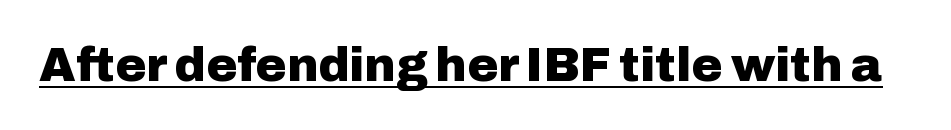
{"serif": "no", "italic": "no", "bold": "yes", "weight": "heavy", "width": "normal", "stroke_contrast": "low", "x_height": "medium", "monospaced": "no", "underline": "yes", "letter_spacing": "normal", "letter_spacing_em": 0.0, "glyph_px": 47}
